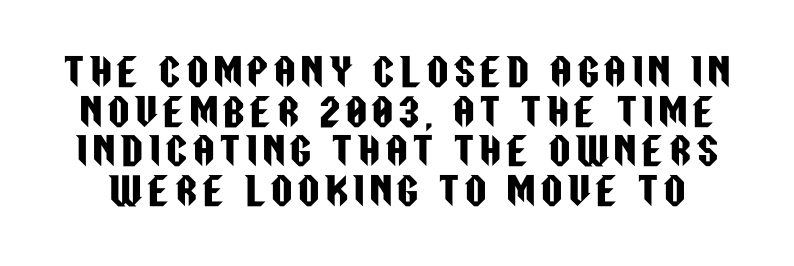
You could barely slide anything between these rows. The space directly below the letters is spotless. Ascenders rise straight up at ninety degrees. Each letter's strokes conclude bluntly, with no projecting serifs. Note the varied advance widths — an 'i' is clearly narrower than an 'm'.
